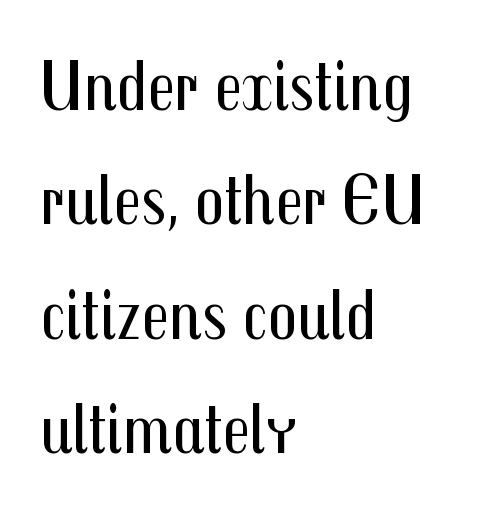
The image shows 72 px regular-weight, condensed sans-serif type, upright; set left-aligned, normal line spacing (1.59x), normal letter spacing, not underlined; medium stroke contrast and a medium x-height.
